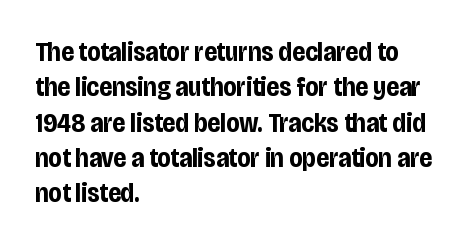
A clean baseline with only descenders dipping below it. These lines stack with their left ends in a neat column. Regular leading. Pretty heavy lettering here — definitely bold. Does extra space separate the letters? No, they use regular spacing.
